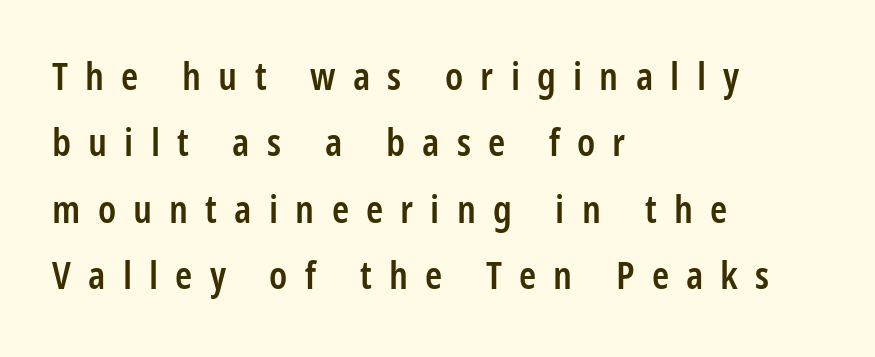
Is this a fixed-width face? No — the glyphs have proportional, varying widths. A semibold gives these letters moderate extra thickness, short of bold. Posture: straight, roman, zero tilt. This rendering widens character spacing well past its baseline value. Layout note: lines flush left.
